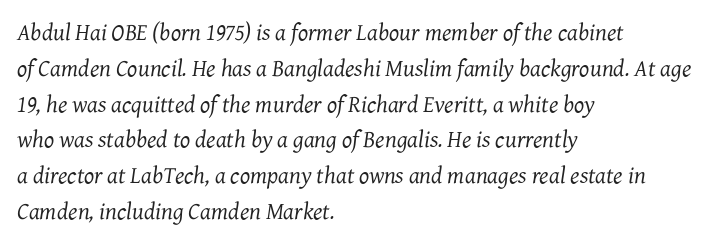
Nobody touched the tracking dial on this one. Just letters on the line, the space beneath them empty. The typography opts for an oblique posture over an upright one. These lines are set flush left with a ragged right edge. The letterforms sit at book weight or below.
